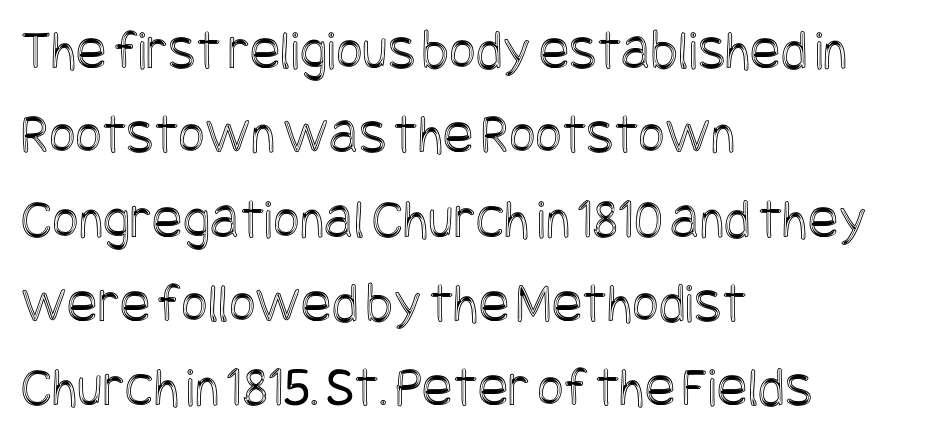
The strip under each line holds only bare page. Horizontally, the lines are justified to the leading edge only. Baseline-to-baseline distance is the conventional proportion of letter height. The letters sit at their default tracking, neither squeezed nor spread.
